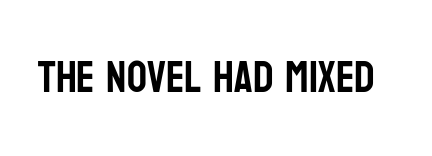
The gap between lines stays unmarked. Letterform terminals end flat and unadorned throughout the passage. Quick note: not italic, upright. Varying glyph widths throughout — classic text-font behaviour. Glyph-to-glyph distance matches everyday printed text.
